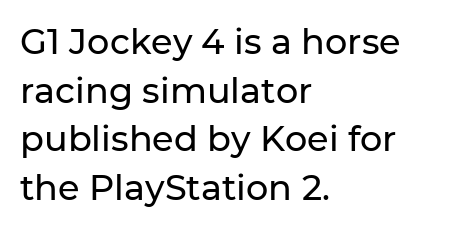
The image shows 35 px sans-serif type, upright; set left-aligned, normal line spacing (1.39x), normal letter spacing, not underlined; low stroke contrast and a medium x-height.
